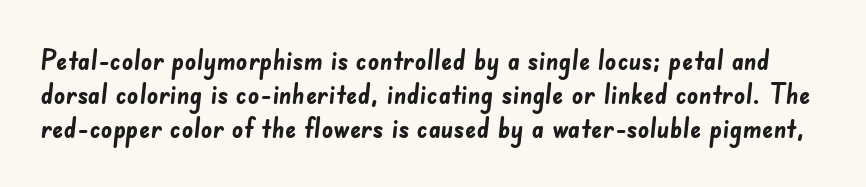
The image shows 28 px semibold sans-serif type; set line spacing 1.22x, normal letter spacing, not underlined; low stroke contrast and a small x-height.
